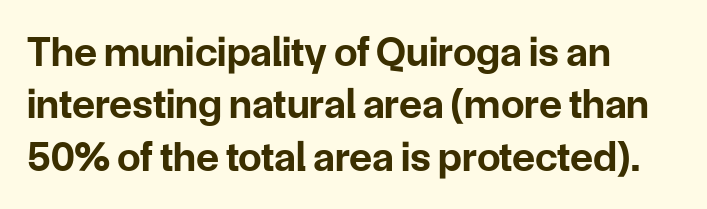
{"serif": "no", "italic": "no", "bold": "yes", "weight": "bold", "width": "normal", "stroke_contrast": "low", "x_height": "medium", "monospaced": "no", "underline": "no", "align": "left", "line_spacing": "normal", "line_spacing_ratio": 1.25, "letter_spacing": "normal", "letter_spacing_em": 0.0, "glyph_px": 42}
